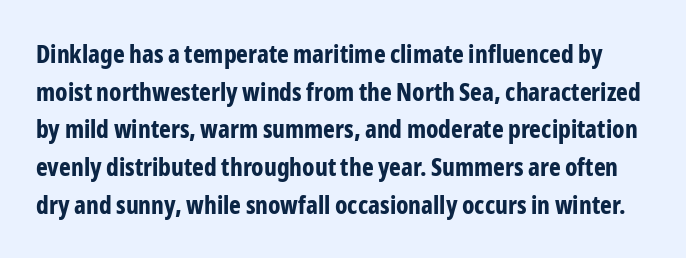
Honestly, there is no underline to notice here at all. The gaps between neighbouring characters are ordinary and unremarkable. You'd pick this weight for a headline — it's a proper bold. The lettering holds an erect, upright posture throughout. Whoever set this chose a conventional vertical rhythm.
